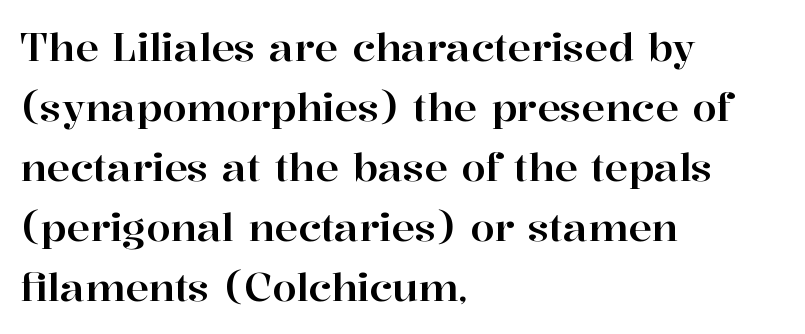
A typesetter would call this proportional, since set widths differ per character. A typesetter would label this face a serif. Honestly, there is no underline to notice here at all. Nothing unusual about the tracking: characters are spaced as the font intends.
